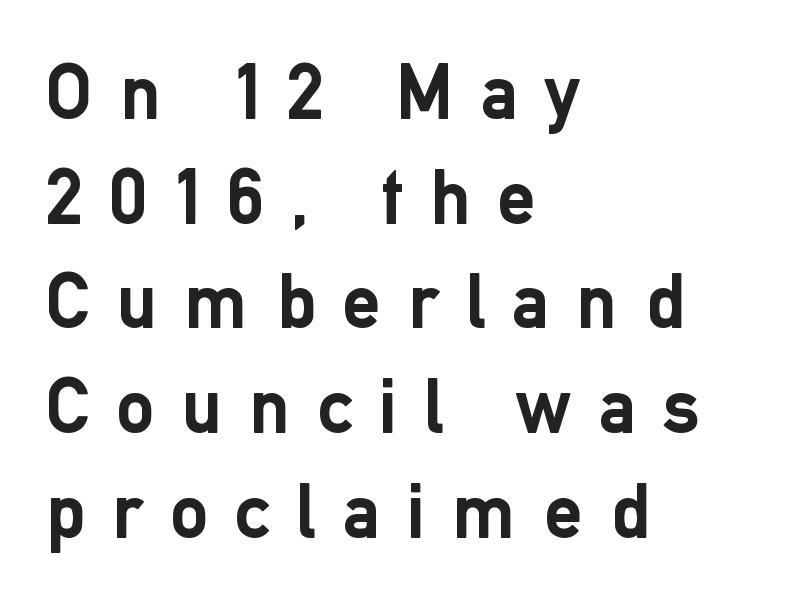
{"serif": "no", "italic": "no", "bold": "yes", "weight": "semibold", "width": "normal", "stroke_contrast": "low", "x_height": "medium", "monospaced": "no", "underline": "no", "align": "left", "line_spacing": "normal", "line_spacing_ratio": 1.36, "letter_spacing": "wide", "letter_spacing_em": 0.35, "glyph_px": 77}
